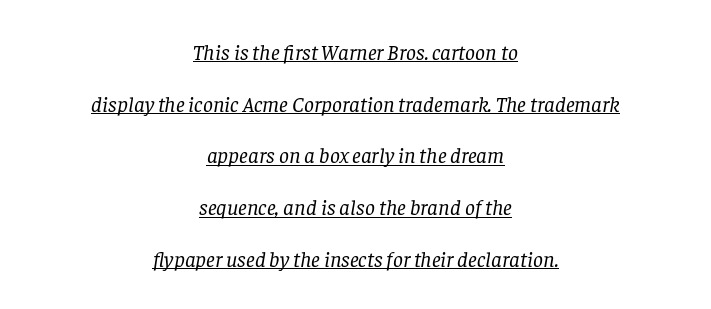
The image shows 22 px text type, italic (leaning right); set centered, loose line spacing (2.35x), normal letter spacing, underlined.
